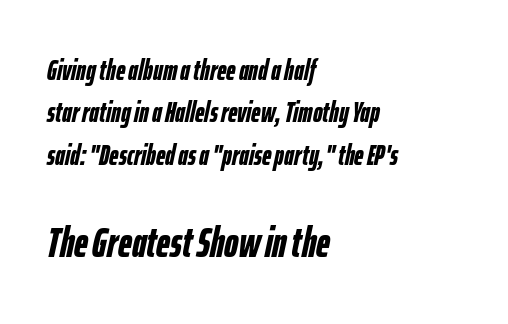
{"italic": "yes", "lean": "right", "slant_degrees": 12, "bold": "yes", "weight": "semibold", "width": "condensed", "stroke_contrast": "low", "x_height": "medium", "monospaced": "no", "underline": "no", "align": "left", "line_spacing": "normal", "line_spacing_ratio": 1.46, "letter_spacing": "normal", "letter_spacing_em": 0.0, "larger_block": "second", "size_ratio": 1.48, "glyph_px": 43}
